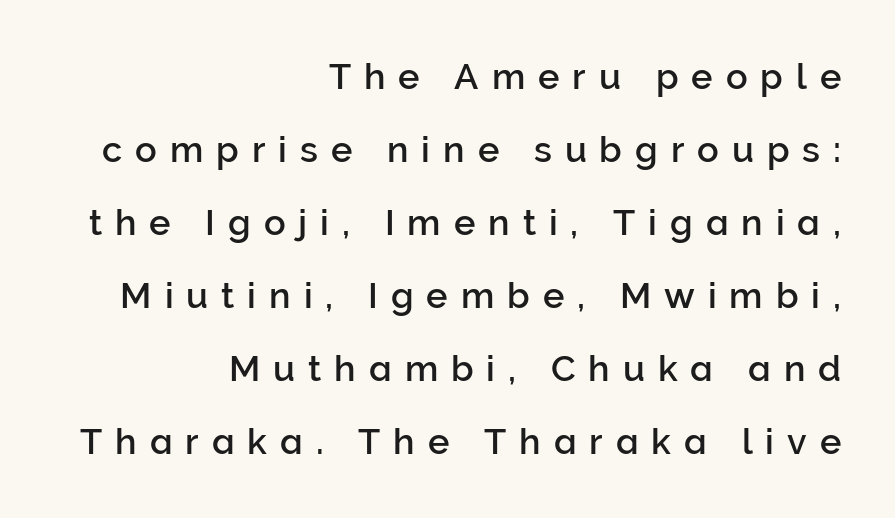
The image shows 36 px sans-serif type, upright; set right-aligned, loose line spacing (2.03x), unusually wide letter spacing (+0.36 em), not underlined; low stroke contrast and a medium x-height.
